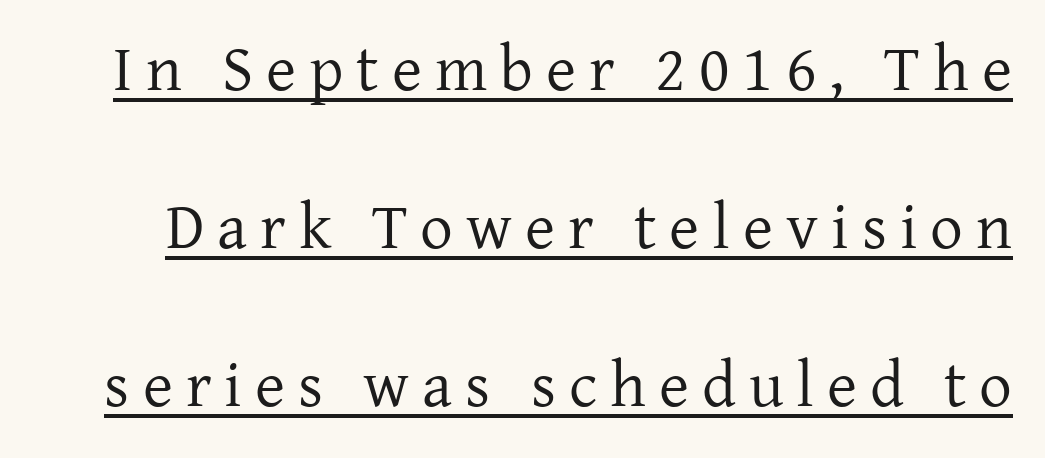
{"serif": "yes", "italic": "no", "bold": "no", "weight": "regular", "width": "normal", "stroke_contrast": "low", "x_height": "medium", "monospaced": "no", "underline": "yes", "line_spacing": "loose", "line_spacing_ratio": 2.43, "letter_spacing": "wide", "letter_spacing_em": 0.2, "glyph_px": 65}
